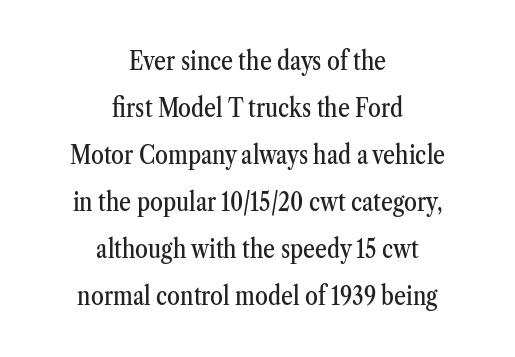
Honestly, there is no underline to notice here at all. Where is the straight margin? There isn't one; the lines are centered. Observe the ordinary spacing: letters are neighbours, not strangers. Every stem runs plumb, perpendicular to the baseline.
